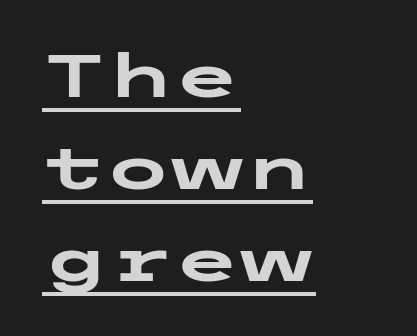
The image shows 60 px heavy, wide sans-serif type, upright; set left-aligned, normal line spacing (1.53x), normal letter spacing, underlined; low stroke contrast and a medium x-height.
